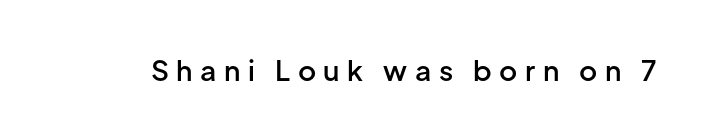
Anything drawn beneath the words? Only blank space. This rendering widens character spacing well past its baseline value. Caption: semibold face, moderately heavy strokes. Note the varied advance widths — an 'i' is clearly narrower than an 'm'.
